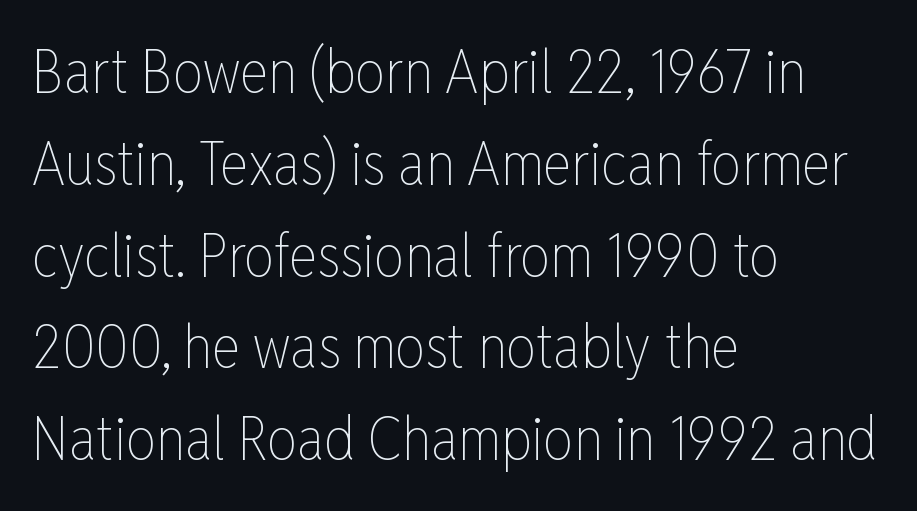
Is the type heavy? It reads as light-to-regular instead. Students, note that the glyphs here touch the page at normal intervals. Reading down the column, the eye jumps a familiar distance to each next line. Nope, not italic — everything's standing straight. Reading down the block, your eye returns to a fixed left position each line.
